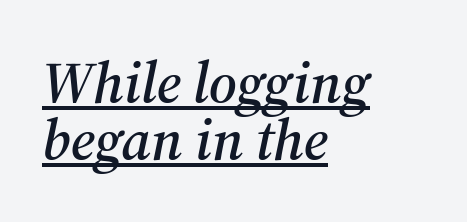
Tracking here is standard; glyphs follow each other at the usual distance. When letters slant like this, we call the style italic. Alignment: flush left. This is underlined copy, the kind a proofreader might mark for attention.
